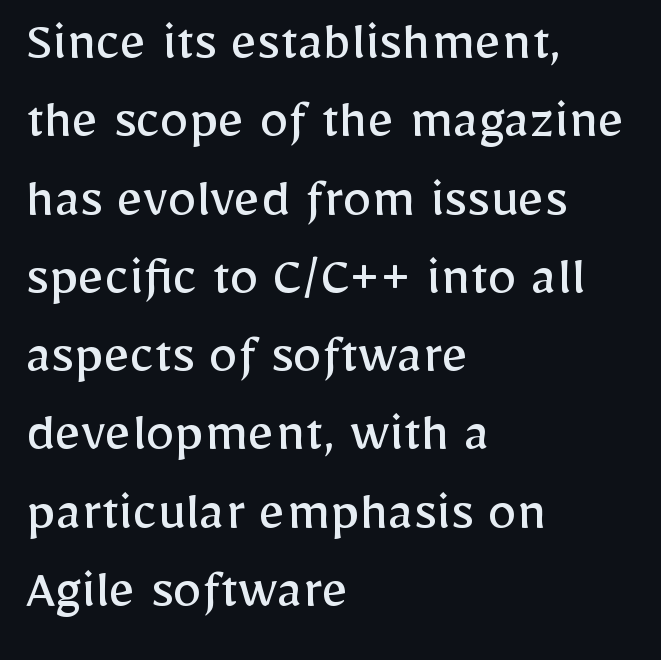
The image shows 58 px regular-weight sans-serif type, upright; set left-aligned, normal line spacing (1.35x), normal letter spacing, not underlined; low stroke contrast and a medium x-height.
